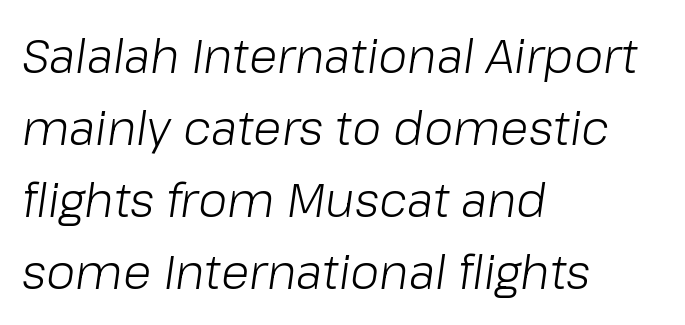
The image shows 47 px light type, italic (leaning right); set left-aligned, normal line spacing (1.53x), normal letter spacing, not underlined; low stroke contrast and a medium x-height.
